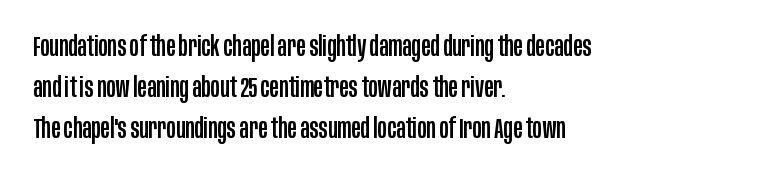
The designer left line spacing at the default. These lines are rendered in a variable-pitch font. Words appear dense and cohesive because spacing is normal. Italic? Not at all — the glyphs are vertical. Notice how the passage keeps a crisp vertical edge on the left only.
